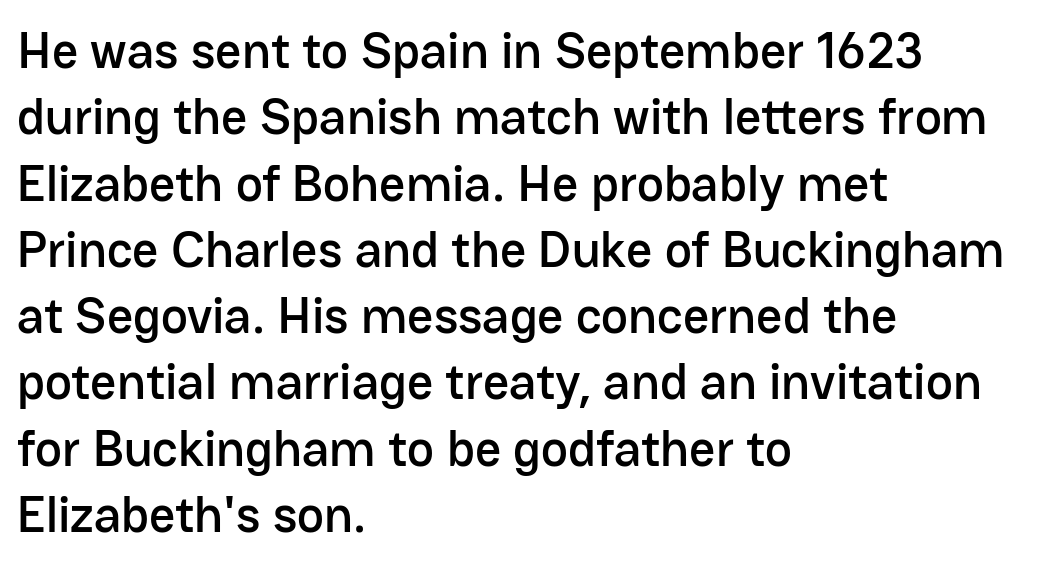
Q: Is the text italic (slanted)? A: No, it is upright.
Q: Is the typeface a serif or a sans-serif typeface? A: Sans-serif.
Q: Is the text underlined? A: No.
Q: How is the paragraph aligned? A: Left-aligned.
Q: Is the spacing between letters normal or unusually wide? A: Normal.
Q: Is the spacing between lines tight, normal or loose? A: Normal.
Q: Width (condensed, normal, or wide)? A: Normal.
Q: Stroke contrast? A: Low.
Q: x-height? A: Medium.
Q: Monospaced? A: No.
